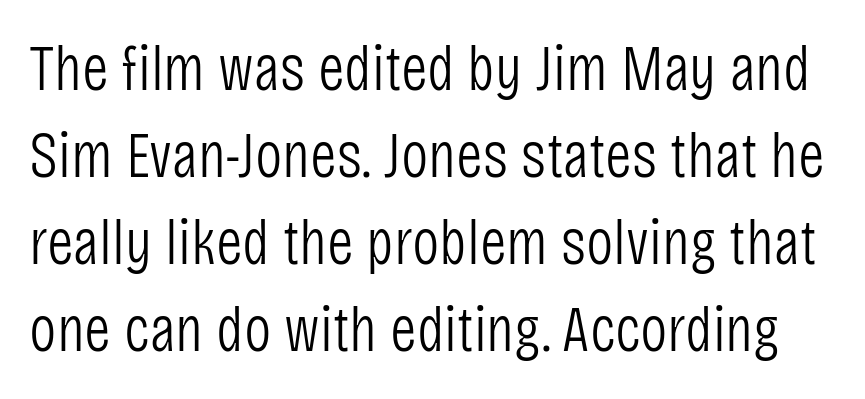
Q: Is the text bold? A: No.
Q: Is the text italic (slanted)? A: No, it is upright.
Q: Is the typeface a serif or a sans-serif typeface? A: Sans-serif.
Q: Is the text underlined? A: No.
Q: Is the spacing between letters normal or unusually wide? A: Normal.
Q: Is the spacing between lines tight, normal or loose? A: Normal.
Q: Width (condensed, normal, or wide)? A: Condensed.
Q: Stroke contrast? A: Low.
Q: x-height? A: Large.
Q: Monospaced? A: No.
